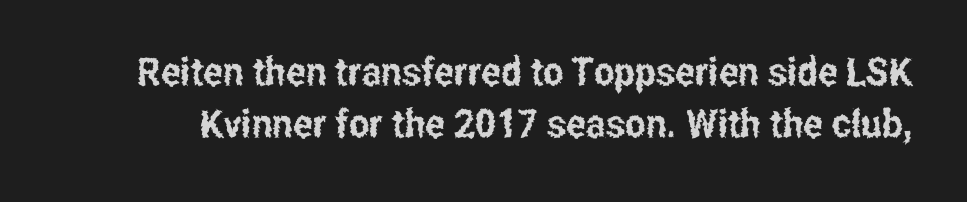
{"serif": "no", "italic": "no", "width": "condensed", "stroke_contrast": "low", "x_height": "medium", "monospaced": "no", "underline": "no", "line_spacing": "normal", "line_spacing_ratio": 1.33, "letter_spacing": "normal", "letter_spacing_em": 0.0, "glyph_px": 39}
